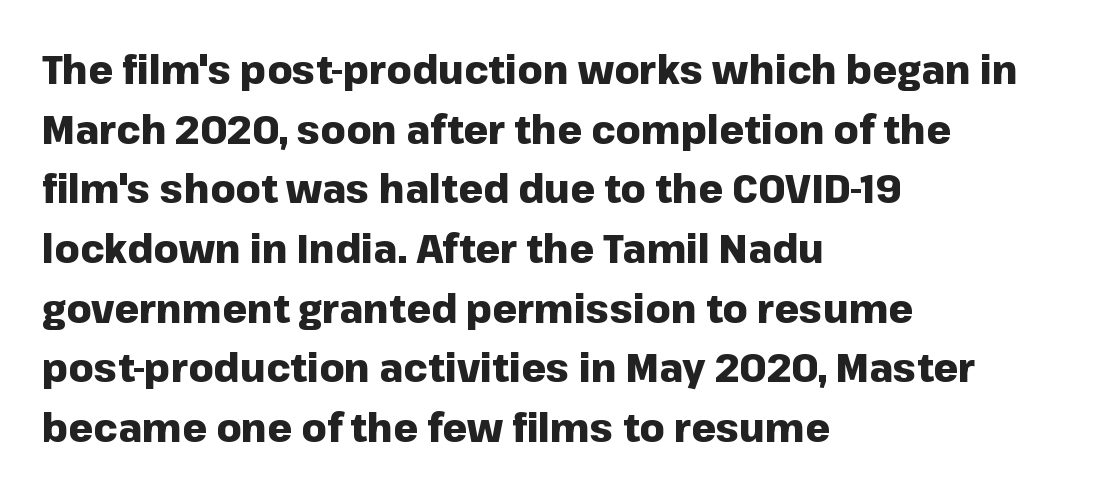
Q: Is the text bold? A: Yes.
Q: Is the text italic (slanted)? A: No, it is upright.
Q: Is the typeface a serif or a sans-serif typeface? A: Sans-serif.
Q: Is the text underlined? A: No.
Q: How is the paragraph aligned? A: Left-aligned.
Q: Is the spacing between letters normal or unusually wide? A: Normal.
Q: Is the spacing between lines tight, normal or loose? A: Normal.
Q: Width (condensed, normal, or wide)? A: Normal.
Q: Stroke contrast? A: Low.
Q: x-height? A: Medium.
Q: Monospaced? A: No.
